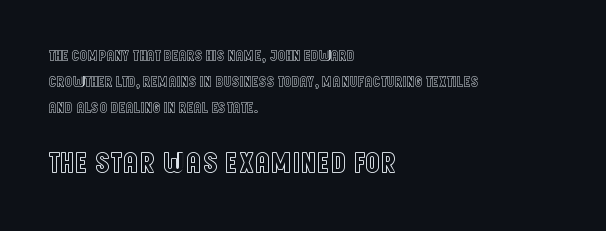
{"italic": "no", "width": "condensed", "x_height": "large", "monospaced": "no", "underline": "no", "align": "left", "line_spacing_ratio": 1.72, "letter_spacing": "normal", "letter_spacing_em": 0.0, "larger_block": "second", "size_ratio": 2.0, "glyph_px": 30}
